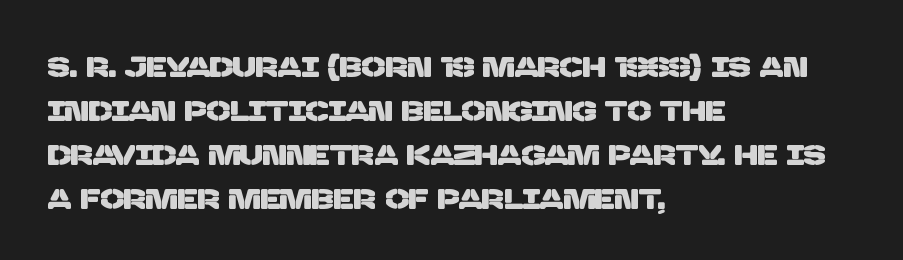
The image shows 28 px sans-serif type; set left-aligned, normal line spacing (1.57x), normal letter spacing, not underlined; low stroke contrast and a large x-height.
